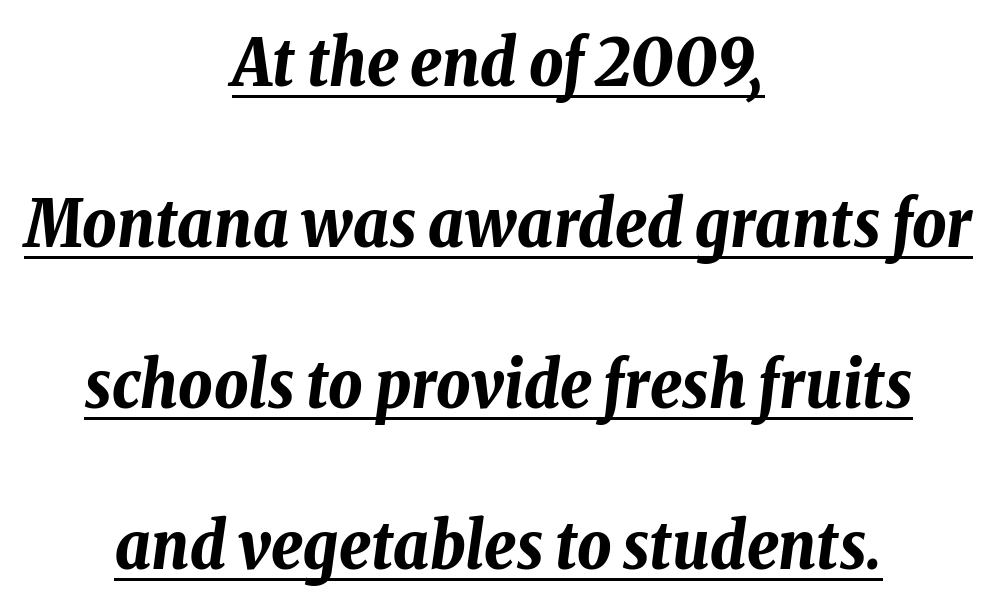
Emphasis-style slanted type is in use. Teacher's note: observe the equal gaps on both sides — that is centered alignment. Is this a fixed-width face? No — the glyphs have proportional, varying widths. Whoever set this chose breathing room over compactness in the vertical rhythm. Look at the tracking — it's just the regular setting, nothing added.
